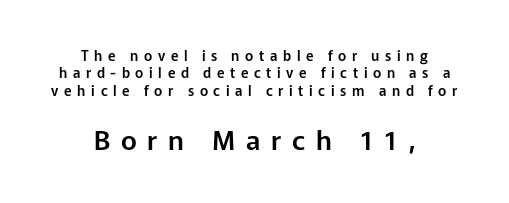
Successive baselines arrive at the customary interval. Both edges are ragged and mirror each other, which tells us the setting is centered. A student would notice the bottom passage is typeset larger than what precedes it. Short note: letters widely spaced. Is there any slant? The stems are plumb.
